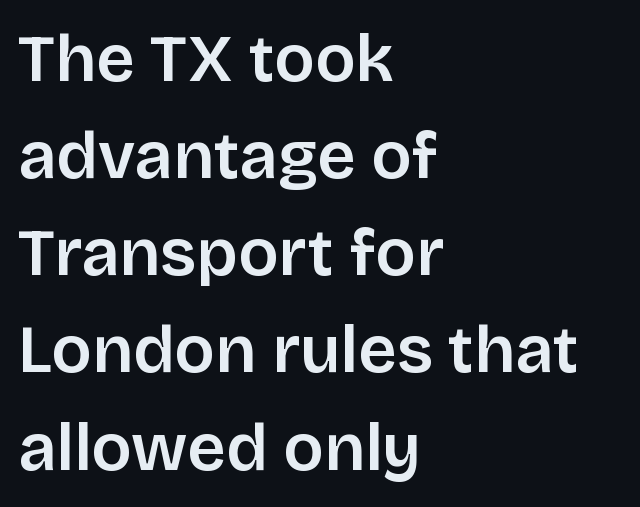
Vertical strokes here are truly vertical. This sample has the flowing, uneven cadence of proportional lettering. How would I describe the line gaps? Plain and ordinary. Anything drawn beneath the words? Only blank space. Classification — sans serif. Here the glyphs are tracked normally, forming tight word shapes.
